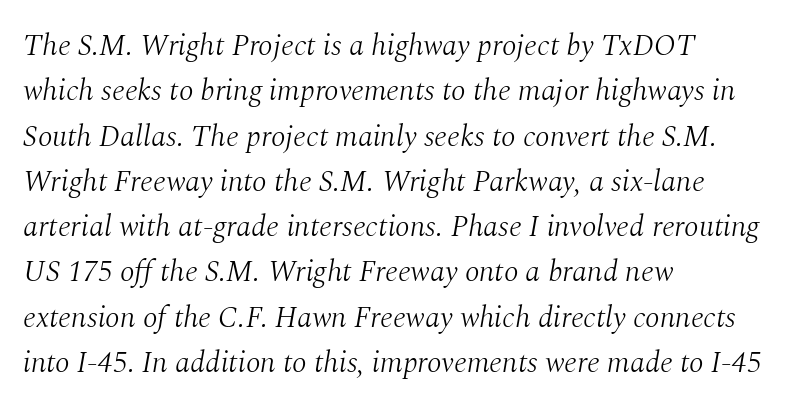
Leftover space on each line is placed entirely after the last word. The leading is moderate, giving the passage an even texture. You could not count columns in this text — the font is proportionally spaced. Classification — serif. Anything drawn beneath the words? Only blank space. The weight would be labelled regular, book, light, or lighter still.
